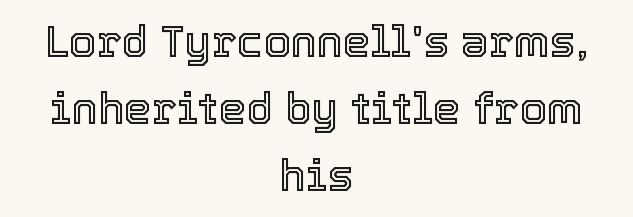
Honestly, there is no underline to notice here at all. These lines are centered, leaving both edges ragged. Compared with typical paragraphs, the rows here are spaced about the same. The letters stand upright; this is a roman face.
